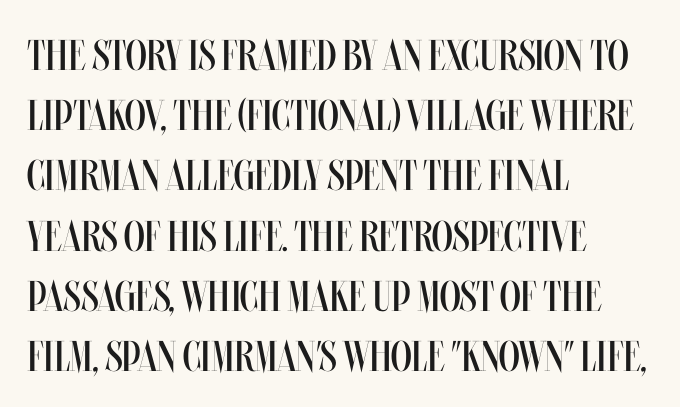
{"italic": "no", "bold": "no", "weight": "regular", "width": "condensed", "stroke_contrast": "medium", "x_height": "large", "monospaced": "no", "underline": "no", "align": "left", "line_spacing": "normal", "line_spacing_ratio": 1.4, "letter_spacing": "normal", "letter_spacing_em": 0.0, "glyph_px": 43}
